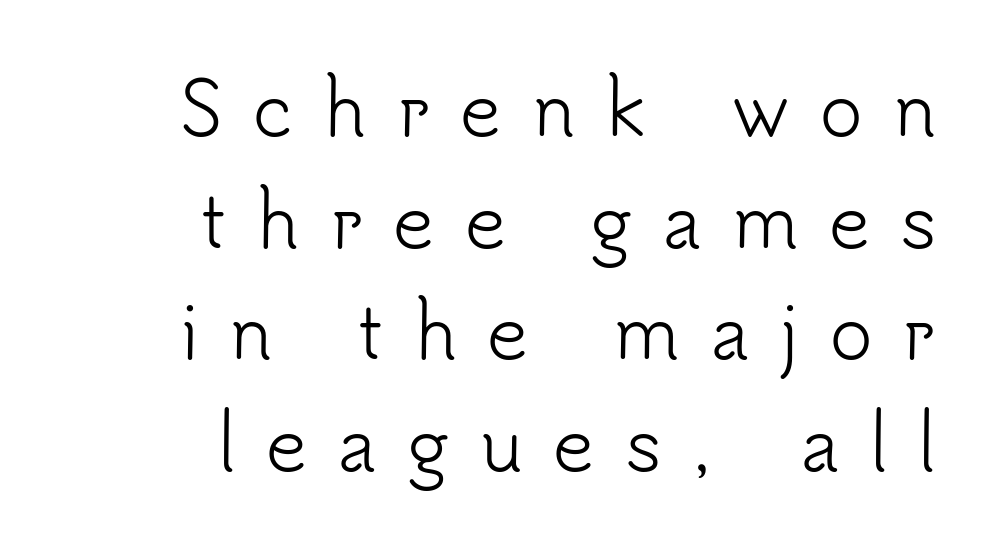
Q: Is the text bold? A: No.
Q: Is the text italic (slanted)? A: No, it is upright.
Q: Is the typeface a serif or a sans-serif typeface? A: Sans-serif.
Q: Is the text underlined? A: No.
Q: How is the paragraph aligned? A: Right-aligned.
Q: Is the spacing between letters normal or unusually wide? A: Unusually wide.
Q: Is the spacing between lines tight, normal or loose? A: Normal.
Q: Width (condensed, normal, or wide)? A: Normal.
Q: Stroke contrast? A: Low.
Q: x-height? A: Small.
Q: Monospaced? A: No.
